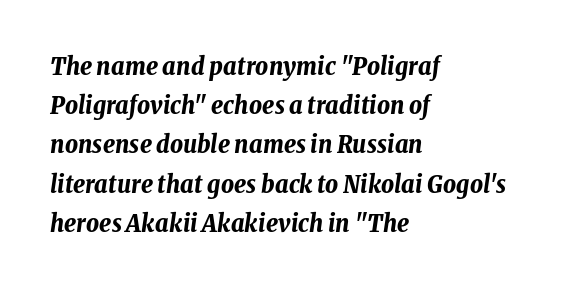
{"italic": "yes", "lean": "right", "slant_degrees": 8, "bold": "yes", "underline": "no", "align": "left", "line_spacing": "normal", "line_spacing_ratio": 1.57, "letter_spacing": "normal", "letter_spacing_em": 0.0, "glyph_px": 25}
